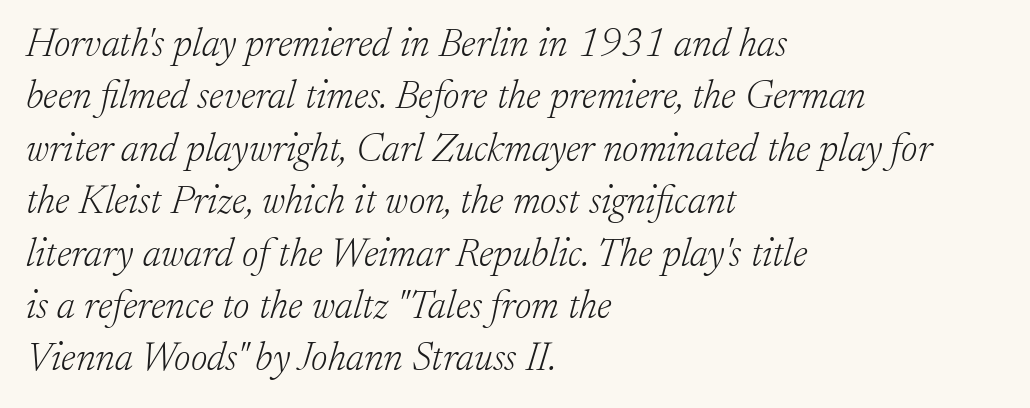
{"serif": "yes", "italic": "yes", "lean": "right", "slant_degrees": 17, "bold": "no", "weight": "light", "width": "normal", "stroke_contrast": "low", "x_height": "small", "monospaced": "no", "underline": "no", "align": "left", "line_spacing": "normal", "line_spacing_ratio": 1.31, "letter_spacing": "normal", "letter_spacing_em": 0.0, "glyph_px": 40}
